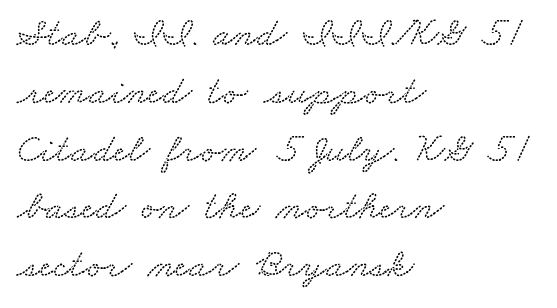
{"serif": "yes", "width": "wide", "stroke_contrast": "medium", "x_height": "small", "monospaced": "no", "underline": "no", "align": "left", "line_spacing": "normal", "line_spacing_ratio": 1.41, "letter_spacing": "normal", "letter_spacing_em": 0.0, "glyph_px": 41}
